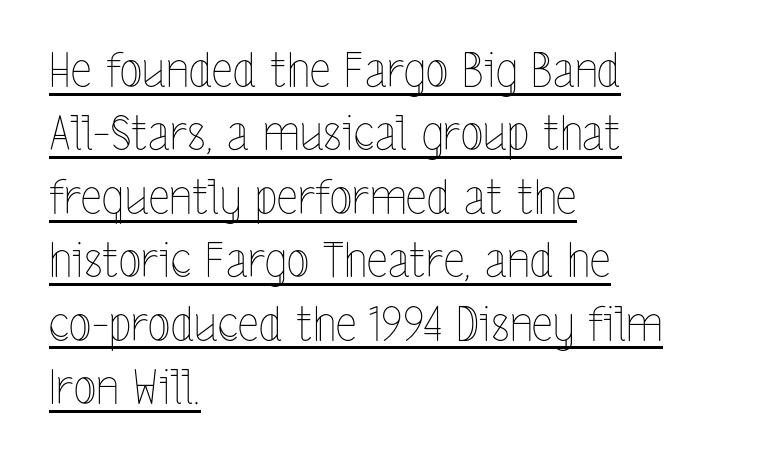
Ordinary non-slanted type is in use. Notice how a bar underscores the lettering throughout. No extra ink here — the face is not bold. These lines are rendered in a variable-pitch font. Standard letterfit; no display-style spreading of the glyphs. One glance says typical: line gaps are just what's usual.
